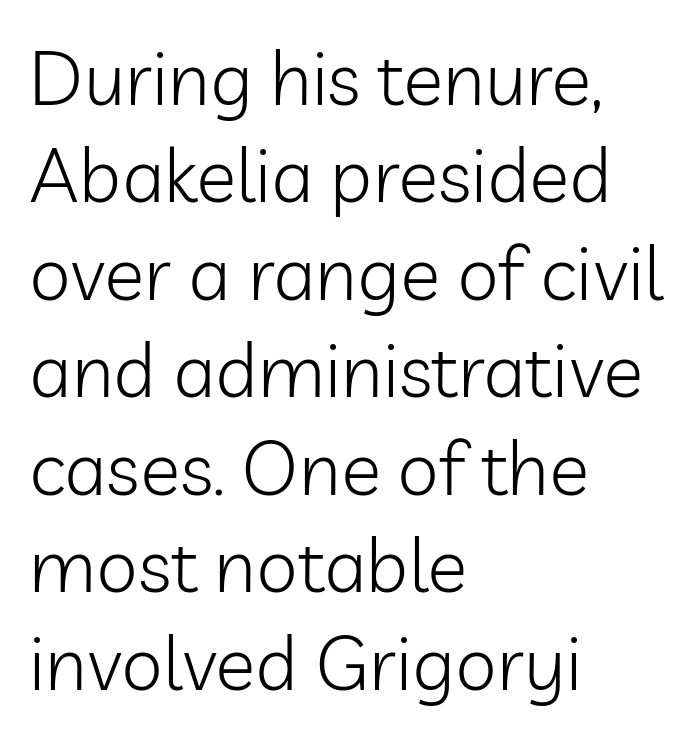
{"serif": "no", "italic": "no", "bold": "no", "weight": "light", "width": "normal", "stroke_contrast": "low", "x_height": "medium", "monospaced": "no", "underline": "no", "align": "left", "line_spacing": "normal", "line_spacing_ratio": 1.3, "letter_spacing": "normal", "letter_spacing_em": 0.0, "glyph_px": 75}
